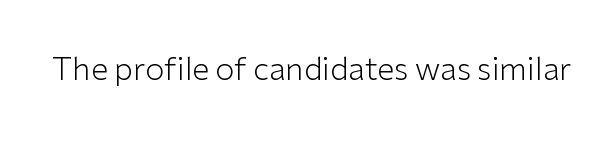
The image shows 31 px light sans-serif type, upright; set normal letter spacing, not underlined; low stroke contrast and a medium x-height.
